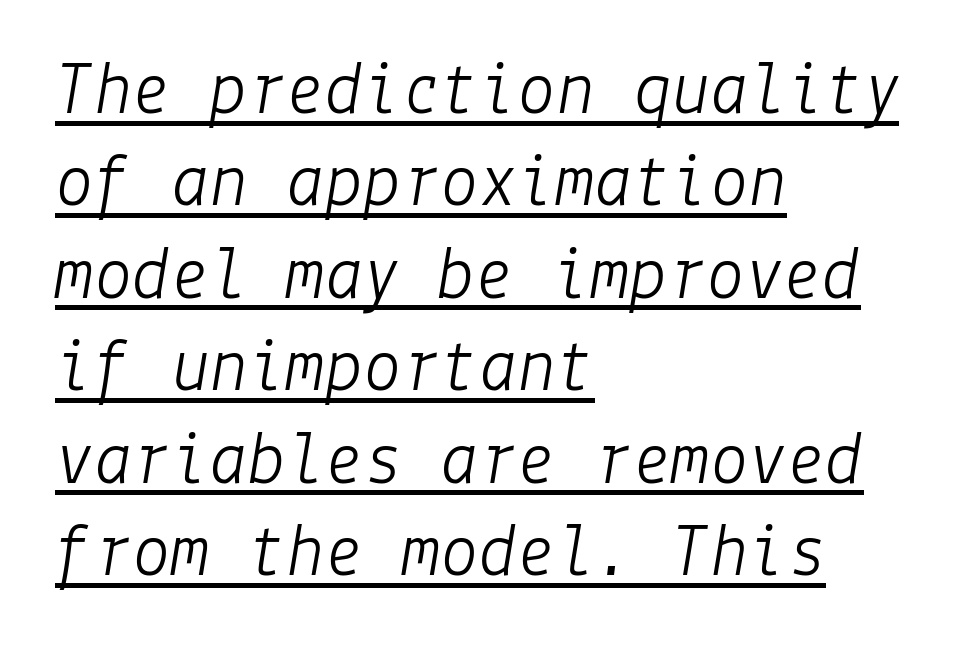
The image shows 77 px light type, italic (leaning right); set left-aligned, line spacing 1.2x, normal letter spacing, underlined; low stroke contrast and a medium x-height.
